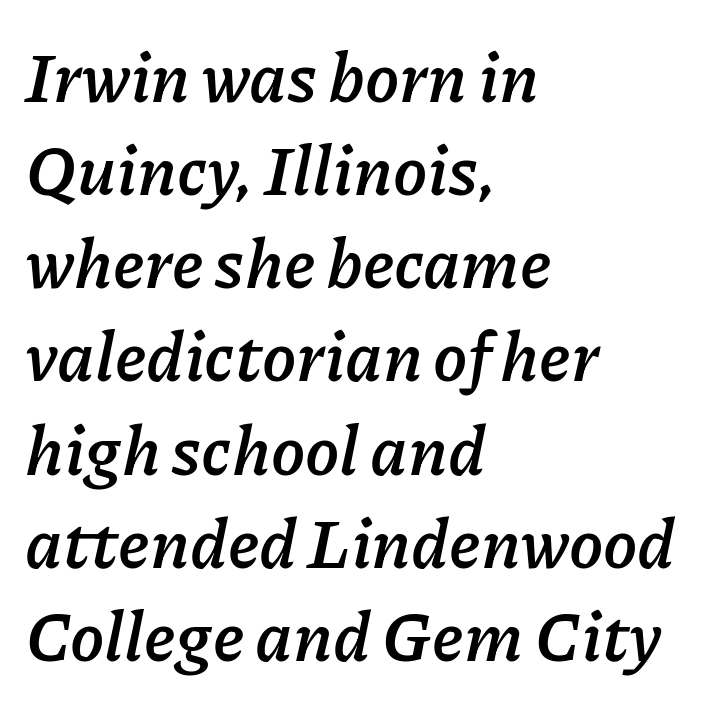
Q: Is the text bold? A: Yes.
Q: Is the text italic (slanted)? A: Yes, it leans right by about 11 degrees.
Q: Is the text underlined? A: No.
Q: How is the paragraph aligned? A: Left-aligned.
Q: Is the spacing between letters normal or unusually wide? A: Normal.
Q: Is the spacing between lines tight, normal or loose? A: Normal.
Q: Width (condensed, normal, or wide)? A: Normal.
Q: Stroke contrast? A: Low.
Q: x-height? A: Medium.
Q: Monospaced? A: No.
